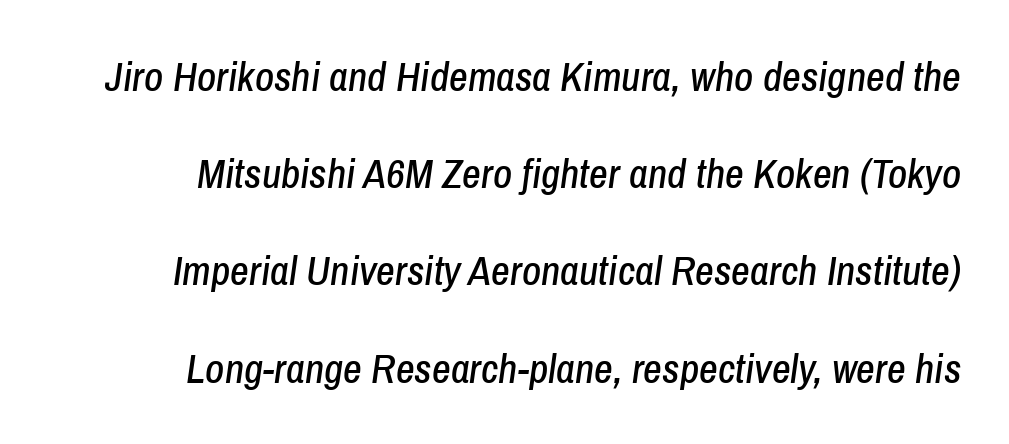
Q: Is the text italic (slanted)? A: Yes, it leans right by about 8 degrees.
Q: Is the text underlined? A: No.
Q: How is the paragraph aligned? A: Right-aligned.
Q: Is the spacing between letters normal or unusually wide? A: Normal.
Q: Is the spacing between lines tight, normal or loose? A: Loose.
Q: Width (condensed, normal, or wide)? A: Condensed.
Q: Stroke contrast? A: Low.
Q: x-height? A: Medium.
Q: Monospaced? A: No.
